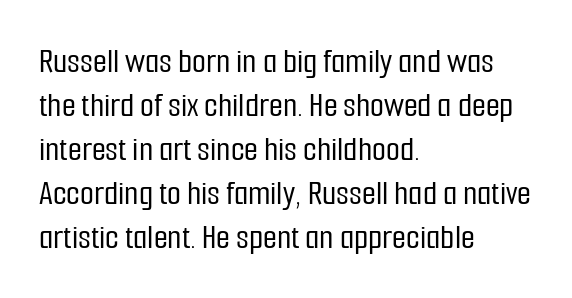
{"serif": "no", "italic": "no", "width": "condensed", "stroke_contrast": "low", "x_height": "medium", "monospaced": "no", "underline": "no", "align": "left", "line_spacing_ratio": 1.22, "letter_spacing": "normal", "letter_spacing_em": 0.0, "glyph_px": 36}
